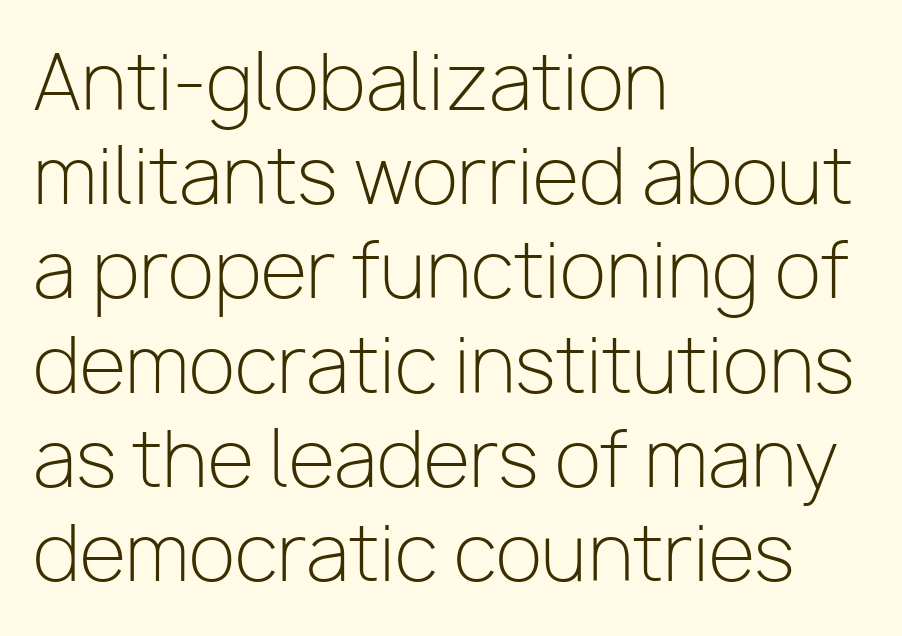
Q: Is the text bold? A: No.
Q: Is the text italic (slanted)? A: No, it is upright.
Q: Is the typeface a serif or a sans-serif typeface? A: Sans-serif.
Q: Is the text underlined? A: No.
Q: How is the paragraph aligned? A: Left-aligned.
Q: Is the spacing between letters normal or unusually wide? A: Normal.
Q: Width (condensed, normal, or wide)? A: Normal.
Q: Stroke contrast? A: Low.
Q: x-height? A: Medium.
Q: Monospaced? A: No.
